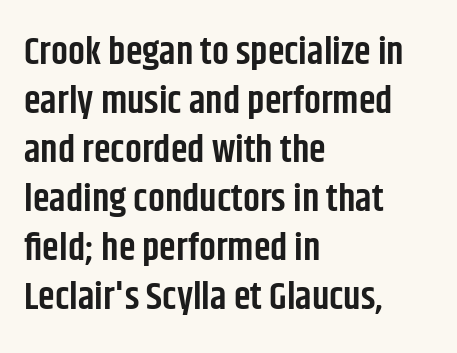
The image shows 38 px semibold, condensed sans-serif type, upright; set left-aligned, normal line spacing (1.29x), normal letter spacing, not underlined; low stroke contrast and a large x-height.
